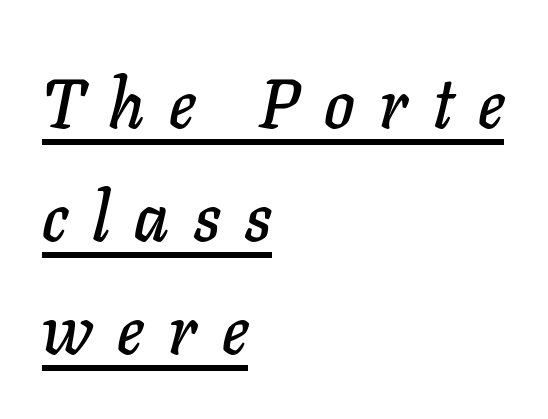
{"italic": "yes", "lean": "right", "slant_degrees": 11, "width": "normal", "stroke_contrast": "low", "x_height": "medium", "monospaced": "no", "underline": "yes", "align": "left", "line_spacing": "normal", "line_spacing_ratio": 1.64, "letter_spacing": "wide", "letter_spacing_em": 0.36, "glyph_px": 69}
